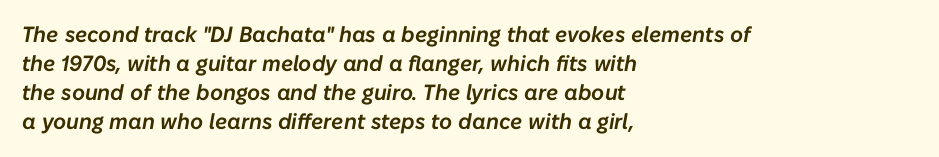
The image shows 22 px text type, italic (leaning right); set left-aligned, normal line spacing (1.32x), normal letter spacing, not underlined.
